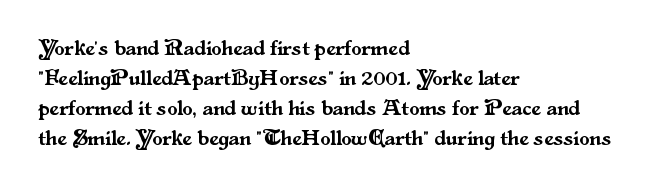
{"italic": "no", "underline": "no", "align": "left", "line_spacing": "normal", "line_spacing_ratio": 1.43, "letter_spacing": "normal", "letter_spacing_em": 0.0, "glyph_px": 21}
